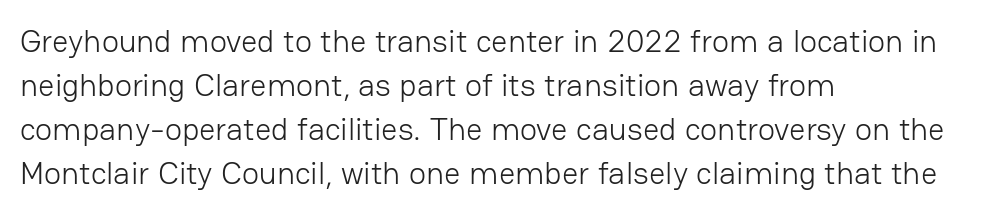
Each letter keeps its own natural width here, so spacing adapts to shape. Compared with typical paragraphs, the rows here are spaced about the same. The string is rendered with underlining switched off. Weight: regular or lighter. Default kerning and tracking; the words read as compact shapes.
